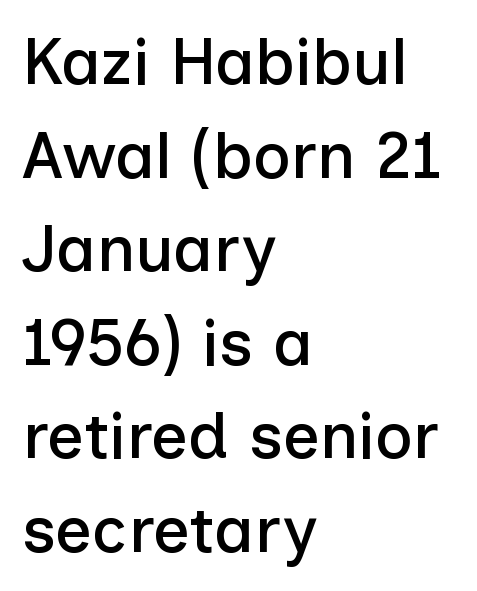
{"serif": "no", "italic": "no", "width": "normal", "stroke_contrast": "low", "x_height": "medium", "monospaced": "no", "underline": "no", "align": "left", "line_spacing": "normal", "line_spacing_ratio": 1.44, "letter_spacing": "normal", "letter_spacing_em": 0.0, "glyph_px": 65}
